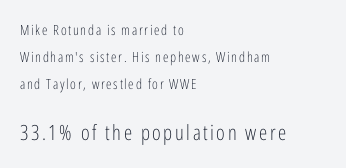
{"italic": "no", "bold": "no", "underline": "no", "align": "left", "line_spacing": "loose", "line_spacing_ratio": 1.92, "larger_block": "second", "size_ratio": 1.5, "glyph_px": 21}
